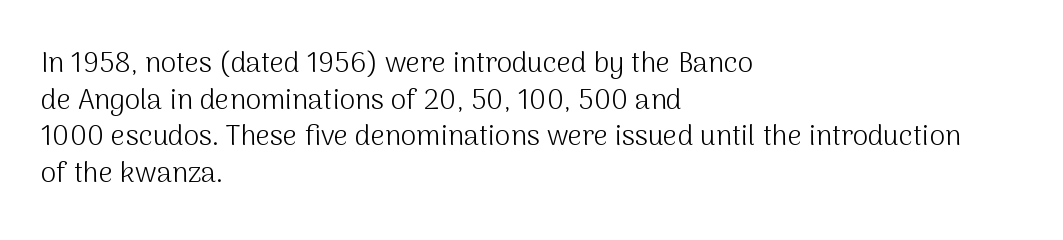
Q: Is the text bold? A: No.
Q: Is the text italic (slanted)? A: No, it is upright.
Q: Is the typeface a serif or a sans-serif typeface? A: Sans-serif.
Q: Is the text underlined? A: No.
Q: How is the paragraph aligned? A: Left-aligned.
Q: Is the spacing between letters normal or unusually wide? A: Normal.
Q: Is the spacing between lines tight, normal or loose? A: Normal.
Q: Width (condensed, normal, or wide)? A: Normal.
Q: Stroke contrast? A: Medium.
Q: x-height? A: Medium.
Q: Monospaced? A: No.
